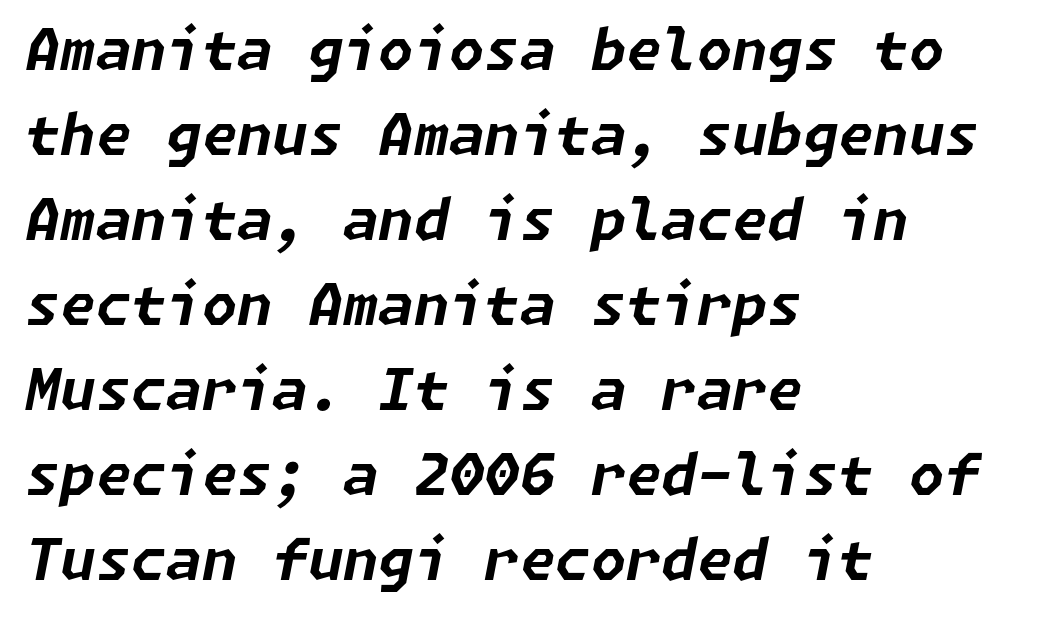
Q: Is the text bold? A: Yes.
Q: Is the text italic (slanted)? A: Yes, it leans right by about 11 degrees.
Q: Is the text underlined? A: No.
Q: How is the paragraph aligned? A: Left-aligned.
Q: Is the spacing between letters normal or unusually wide? A: Normal.
Q: Is the spacing between lines tight, normal or loose? A: Normal.
Q: Width (condensed, normal, or wide)? A: Normal.
Q: Stroke contrast? A: Low.
Q: x-height? A: Medium.
